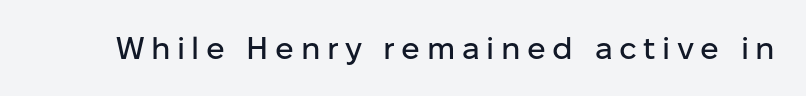
{"serif": "no", "italic": "no", "width": "normal", "stroke_contrast": "low", "x_height": "medium", "monospaced": "no", "underline": "no", "letter_spacing": "wide", "letter_spacing_em": 0.21, "glyph_px": 31}
